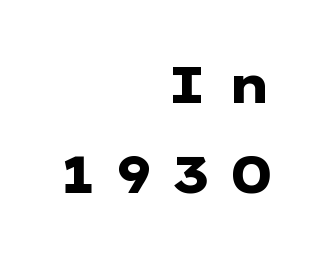
Q: Is the text bold? A: Yes.
Q: Is the text italic (slanted)? A: No, it is upright.
Q: Is the typeface a serif or a sans-serif typeface? A: Sans-serif.
Q: Is the text underlined? A: No.
Q: How is the paragraph aligned? A: Right-aligned.
Q: Is the spacing between letters normal or unusually wide? A: Unusually wide.
Q: Width (condensed, normal, or wide)? A: Wide.
Q: Stroke contrast? A: Low.
Q: x-height? A: Medium.
Q: Monospaced? A: No.
